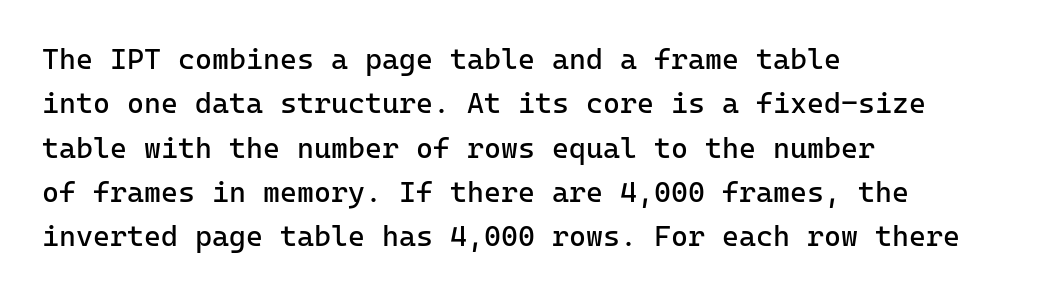
The weight tops out at a normal text grade. In terms of leading, this rendering sits right in the middle. Is this a sans? Yes — the strokes have no serifs. Short and long lines alike share a common starting point at left.
